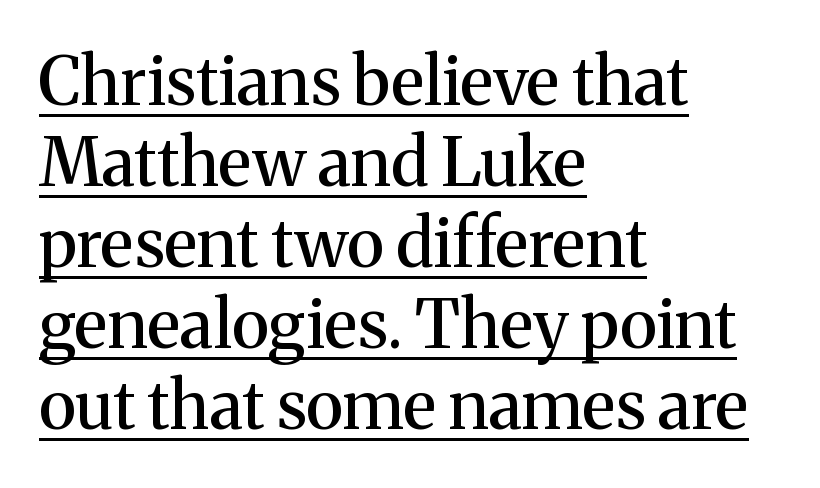
The image shows 67 px serif type, upright; set left-aligned, line spacing 1.21x, normal letter spacing, underlined; medium stroke contrast and a medium x-height.
